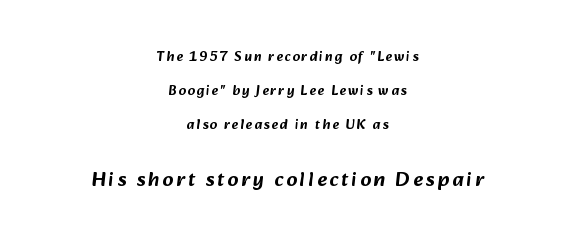
Q: Is the text underlined? A: No.
Q: How is the paragraph aligned? A: Centered.
Q: Is the spacing between lines tight, normal or loose? A: Loose.
Q: Which block of text is set in a larger size, the first (top) or the second (bottom)? A: The second (bottom) one.
